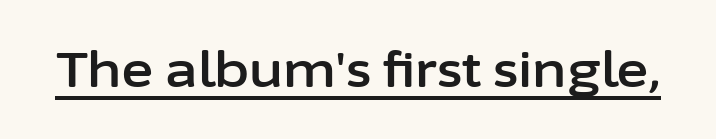
Q: Is the text italic (slanted)? A: No, it is upright.
Q: Is the typeface a serif or a sans-serif typeface? A: Sans-serif.
Q: Is the text underlined? A: Yes.
Q: Is the spacing between letters normal or unusually wide? A: Normal.
Q: Width (condensed, normal, or wide)? A: Normal.
Q: Stroke contrast? A: Low.
Q: x-height? A: Medium.
Q: Monospaced? A: No.
